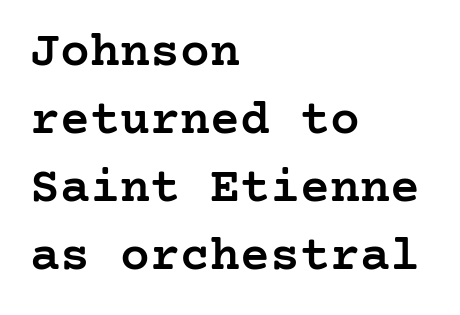
{"serif": "yes", "italic": "no", "bold": "semi", "weight": "semibold", "width": "normal", "stroke_contrast": "low", "x_height": "medium", "underline": "no", "align": "left", "line_spacing": "normal", "line_spacing_ratio": 1.36, "letter_spacing": "normal", "letter_spacing_em": 0.0, "glyph_px": 50}
